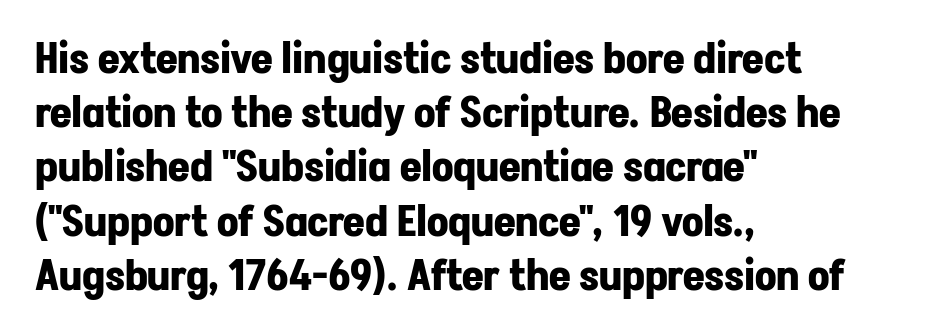
The image shows 42 px bold sans-serif type, upright; set left-aligned, normal line spacing (1.29x), normal letter spacing, not underlined; low stroke contrast and a medium x-height.
